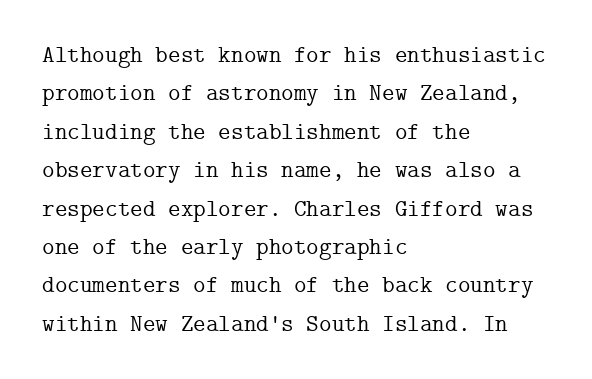
Q: Is the text italic (slanted)? A: No, it is upright.
Q: Is the text underlined? A: No.
Q: How is the paragraph aligned? A: Left-aligned.
Q: Is the spacing between letters normal or unusually wide? A: Normal.
Q: Is the spacing between lines tight, normal or loose? A: Normal.
